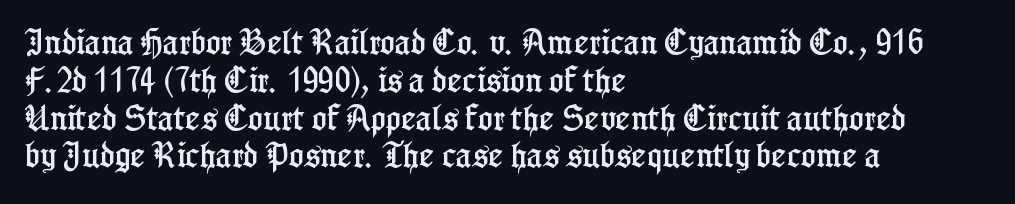
Q: Is the text italic (slanted)? A: No, it is upright.
Q: Is the typeface a serif or a sans-serif typeface? A: Serif.
Q: Is the text underlined? A: No.
Q: How is the paragraph aligned? A: Left-aligned.
Q: Is the spacing between letters normal or unusually wide? A: Normal.
Q: Is the spacing between lines tight, normal or loose? A: Normal.
Q: Width (condensed, normal, or wide)? A: Condensed.
Q: Stroke contrast? A: Low.
Q: x-height? A: Medium.
Q: Monospaced? A: No.
